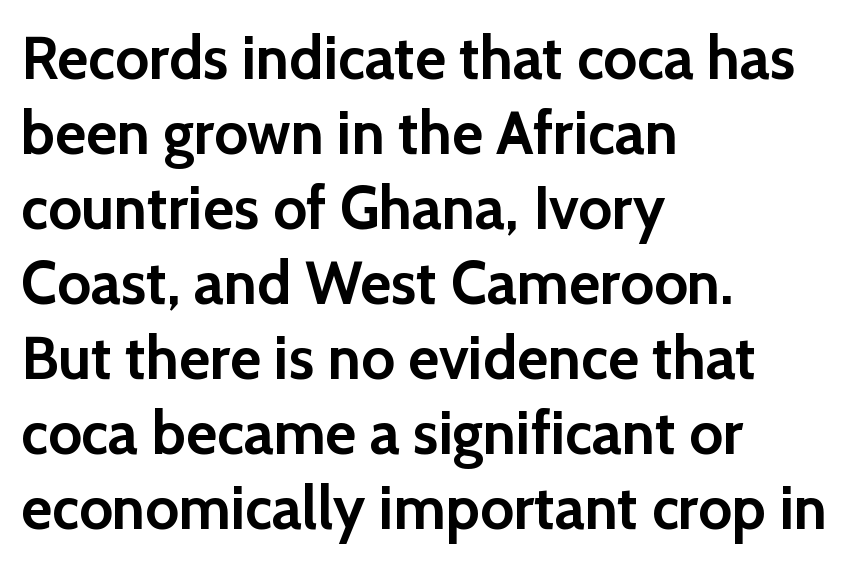
Q: Is the text bold? A: Yes.
Q: Is the text italic (slanted)? A: No, it is upright.
Q: Is the typeface a serif or a sans-serif typeface? A: Sans-serif.
Q: Is the text underlined? A: No.
Q: How is the paragraph aligned? A: Left-aligned.
Q: Is the spacing between letters normal or unusually wide? A: Normal.
Q: Is the spacing between lines tight, normal or loose? A: Normal.
Q: Width (condensed, normal, or wide)? A: Normal.
Q: x-height? A: Medium.
Q: Monospaced? A: No.
